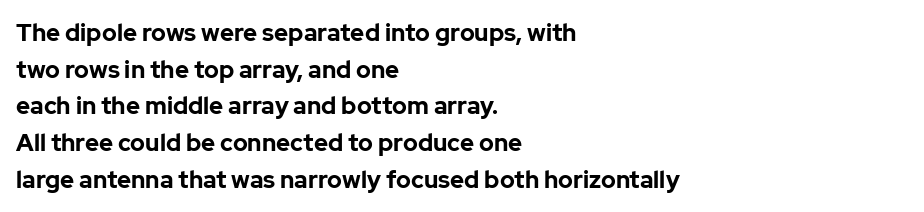
A typesetter would call this zero additional tracking. The letters stand upright; this is a roman face. Regular leading. The passage is arranged the way most books set body copy — flush left. Rule under the text: the space is simply empty. Strokes here are thick enough to call this a true bold.
